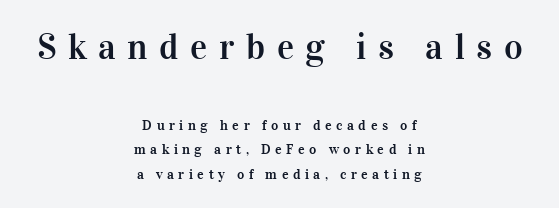
The image shows 36 px serif type, upright; set centered, line spacing 1.73x, unusually wide letter spacing (+0.32 em), not underlined; the first (top) block is 2.57x larger; high stroke contrast and a medium x-height.
